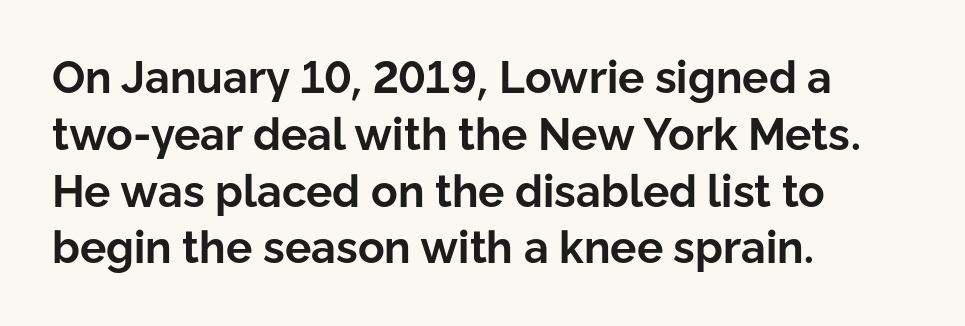
The characters display no serif detailing; their extremities are plain. Weight check: bold — yes, fully. The face used here is rendered with its standard letterfit. The glyphs are unaccompanied by any horizontal stroke below them. Think of a printed novel: that variable character pitch is what you see here. Compared with a centered layout, this one pins lines to the left instead.
